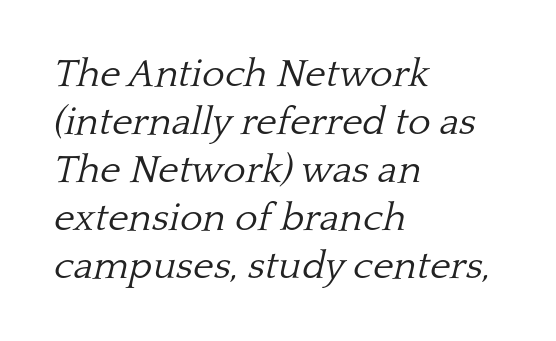
{"serif": "yes", "italic": "yes", "lean": "right", "slant_degrees": 13, "bold": "no", "weight": "light", "width": "normal", "stroke_contrast": "low", "x_height": "medium", "monospaced": "no", "underline": "no", "align": "left", "line_spacing_ratio": 1.23, "letter_spacing": "normal", "letter_spacing_em": 0.0, "glyph_px": 39}
